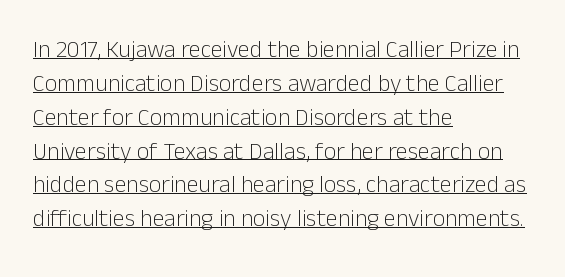
The image shows 24 px text type, upright; set left-aligned, normal line spacing (1.41x), normal letter spacing, underlined.
